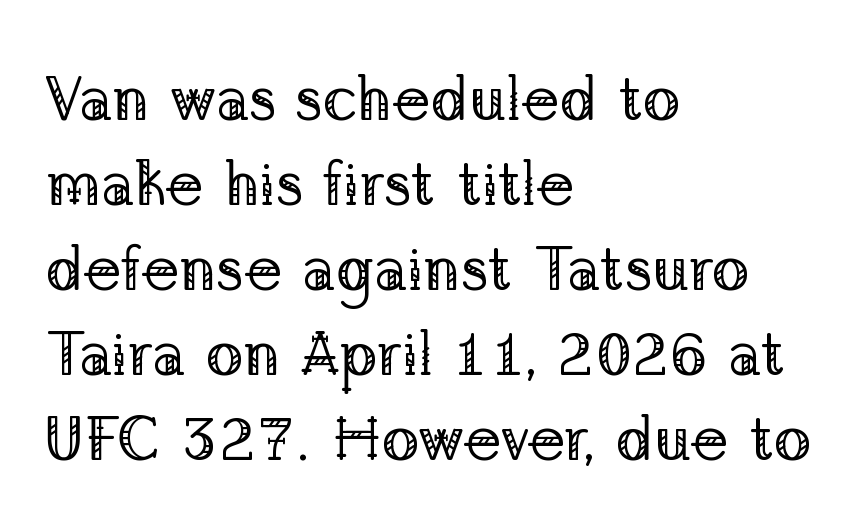
{"serif": "yes", "italic": "no", "bold": "no", "weight": "regular", "width": "normal", "stroke_contrast": "low", "x_height": "medium", "monospaced": "no", "underline": "no", "align": "left", "line_spacing": "normal", "line_spacing_ratio": 1.35, "letter_spacing": "normal", "letter_spacing_em": 0.0, "glyph_px": 63}
